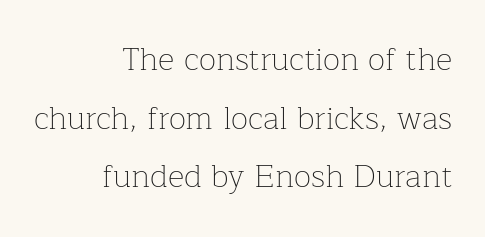
Notice how the stems are strictly vertical — no italics here. The foot of each line stays bare and open. The characters display serif detailing at their extremities. Is the letter spacing exaggerated? No — it looks like the ordinary default. These lines are rendered in a variable-pitch font.
